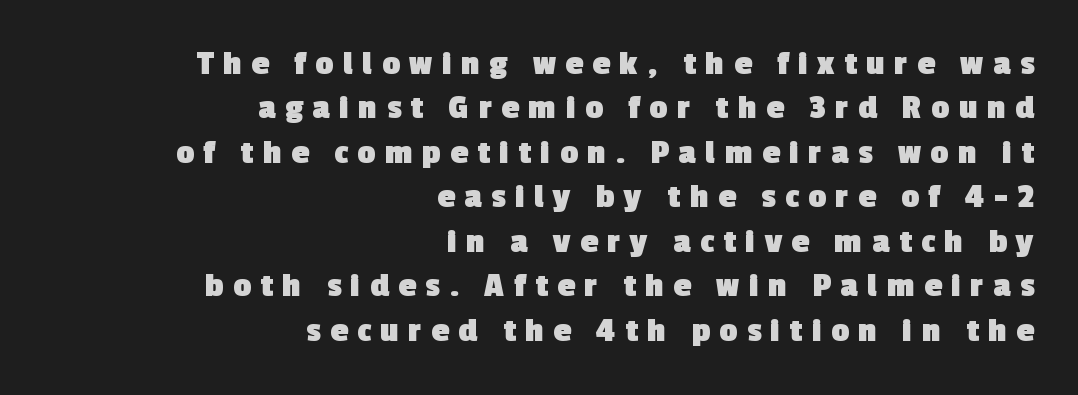
Tracking value appears strongly positive — letters spread wide. The typeface chosen for these lines omits serifs. Layout note: lines flush right. Do the characters align in a grid? No, the font is proportional. Type without underlining.
